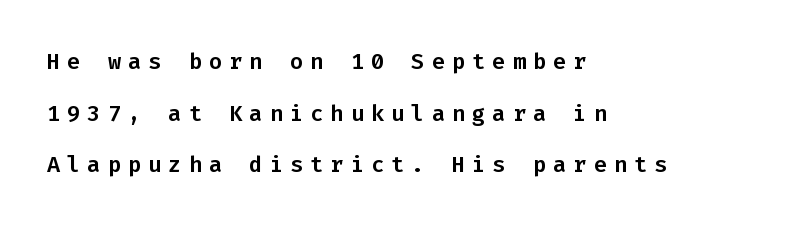
Q: Is the text italic (slanted)? A: No, it is upright.
Q: Is the text underlined? A: No.
Q: How is the paragraph aligned? A: Left-aligned.
Q: Is the spacing between letters normal or unusually wide? A: Unusually wide.
Q: Is the spacing between lines tight, normal or loose? A: Loose.
